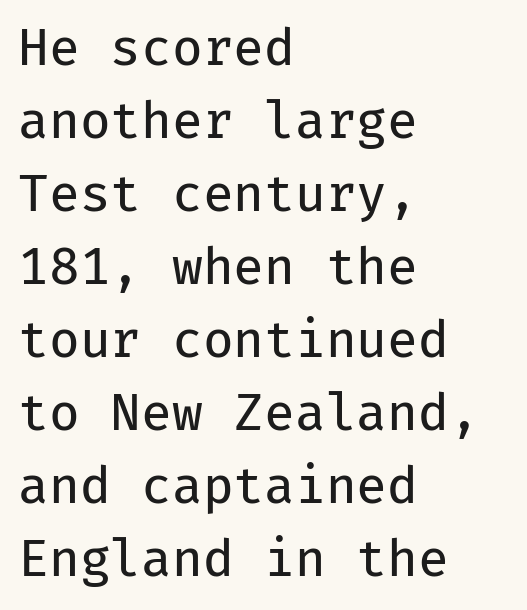
A classic flush-left, rag-right setting is used for this passage. Normally led — the rows are evenly, conventionally spaced. The typeface has the unassuming heft of standard copy or less. The passage shown is typed in a monospace face where columns stay perfectly aligned.
